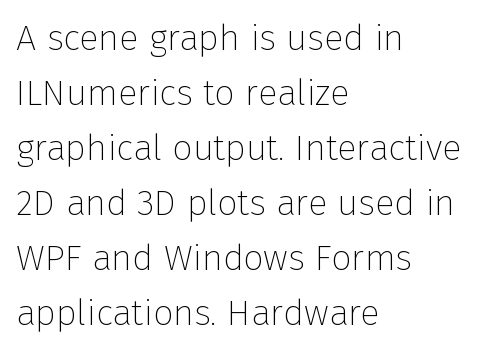
{"serif": "no", "italic": "no", "bold": "no", "weight": "thin", "width": "normal", "stroke_contrast": "low", "x_height": "medium", "monospaced": "no", "underline": "no", "align": "left", "line_spacing": "normal", "line_spacing_ratio": 1.53, "letter_spacing": "normal", "letter_spacing_em": 0.0, "glyph_px": 36}
